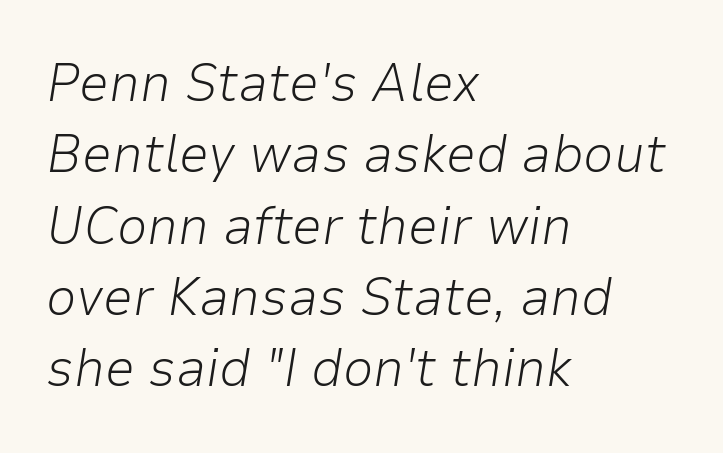
The image shows 54 px light type, italic (leaning right); set left-aligned, normal line spacing (1.32x), normal letter spacing, not underlined; low stroke contrast and a medium x-height.
